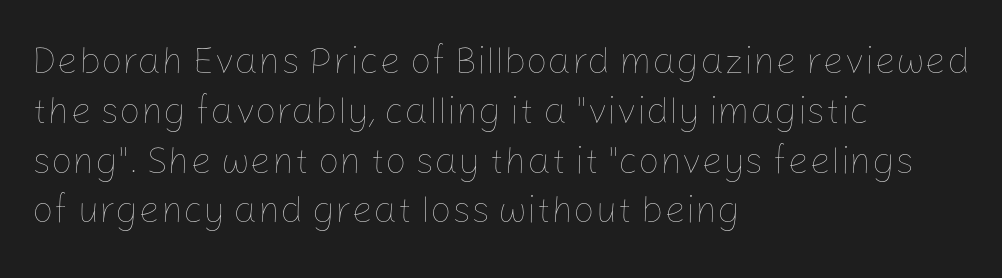
Q: Is the text bold? A: No.
Q: Is the text italic (slanted)? A: No, it is upright.
Q: Is the text underlined? A: No.
Q: How is the paragraph aligned? A: Left-aligned.
Q: Is the spacing between letters normal or unusually wide? A: Normal.
Q: Is the spacing between lines tight, normal or loose? A: Normal.
Q: Width (condensed, normal, or wide)? A: Normal.
Q: Stroke contrast? A: Low.
Q: x-height? A: Medium.
Q: Monospaced? A: No.
